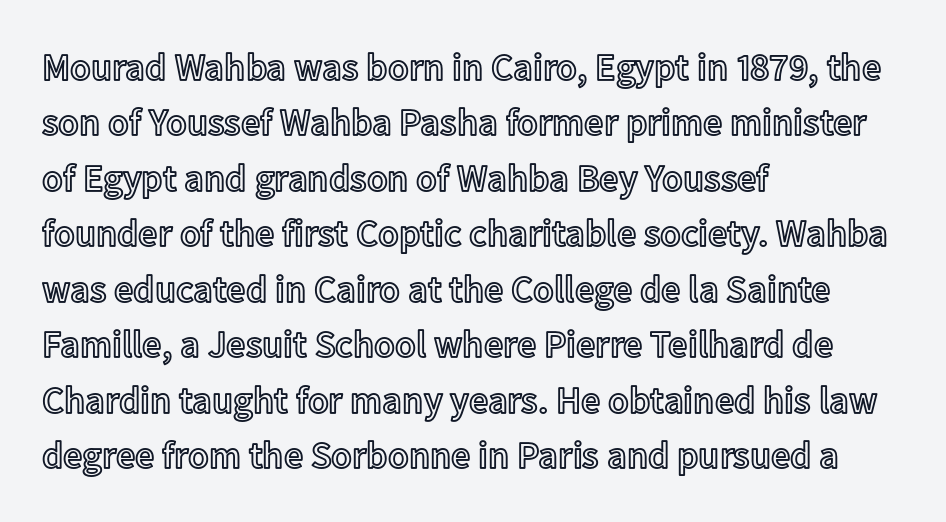
Q: Is the text italic (slanted)? A: No, it is upright.
Q: Is the text underlined? A: No.
Q: How is the paragraph aligned? A: Left-aligned.
Q: Is the spacing between letters normal or unusually wide? A: Normal.
Q: Is the spacing between lines tight, normal or loose? A: Normal.
Q: Width (condensed, normal, or wide)? A: Normal.
Q: x-height? A: Medium.
Q: Monospaced? A: No.
